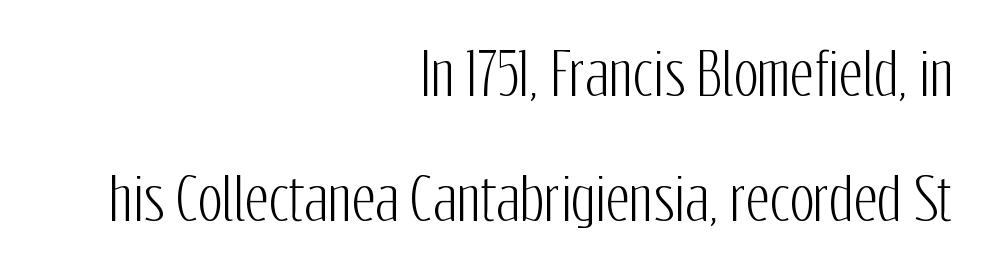
{"serif": "no", "italic": "no", "width": "condensed", "stroke_contrast": "low", "x_height": "medium", "monospaced": "no", "underline": "no", "align": "right", "line_spacing": "loose", "line_spacing_ratio": 2.15, "letter_spacing": "normal", "letter_spacing_em": 0.0, "glyph_px": 58}
